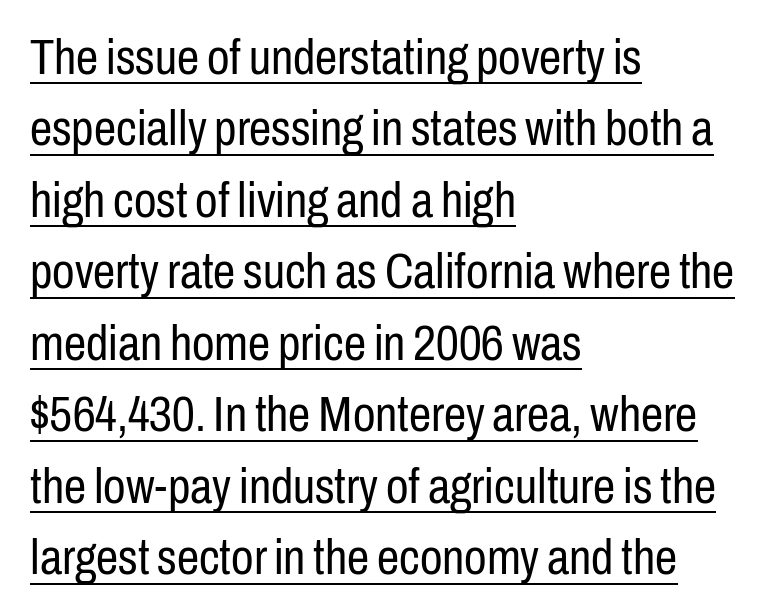
The image shows 50 px regular-weight, condensed sans-serif type, upright; set left-aligned, normal line spacing (1.43x), normal letter spacing, underlined; low stroke contrast and a medium x-height.
